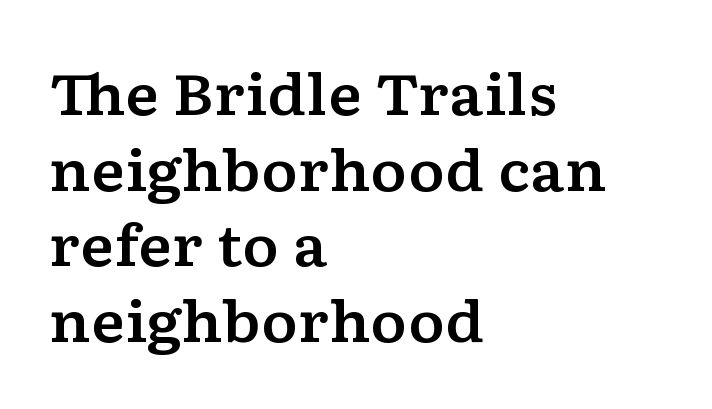
The image shows 56 px wide serif type, upright; set left-aligned, normal line spacing (1.35x), normal letter spacing, not underlined; low stroke contrast and a medium x-height.
